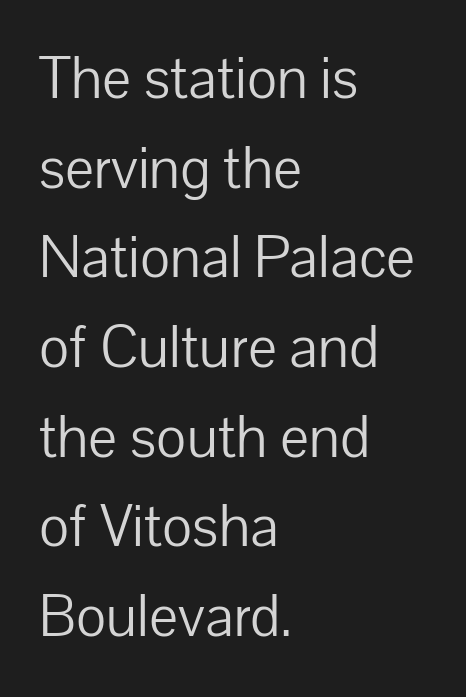
The glyphs are unaccompanied by any horizontal stroke below them. Ascenders rise straight up at ninety degrees. Think of a printed novel: that variable character pitch is what you see here. The leading is moderate, giving the passage an even texture.
